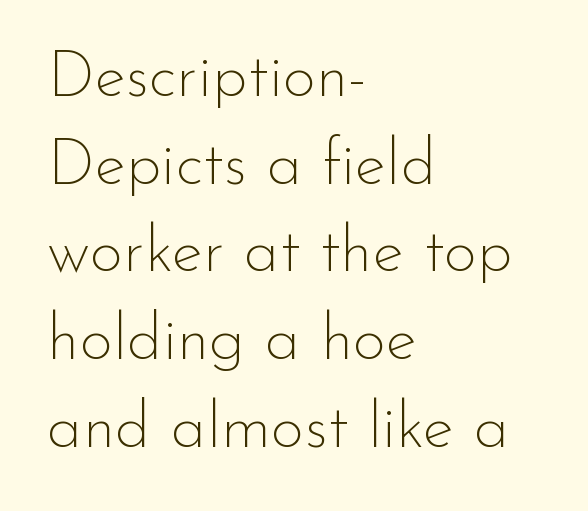
The image shows 65 px thin sans-serif type, upright; set left-aligned, normal line spacing (1.35x), normal letter spacing, not underlined; low stroke contrast and a small x-height.
